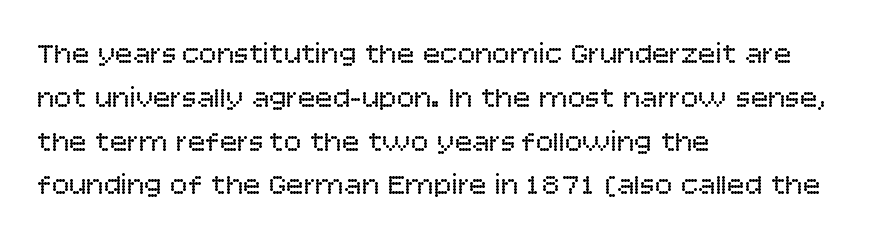
The image shows 29 px regular-weight sans-serif type, upright; set left-aligned, normal line spacing (1.51x), normal letter spacing, not underlined; low stroke contrast and a large x-height.
